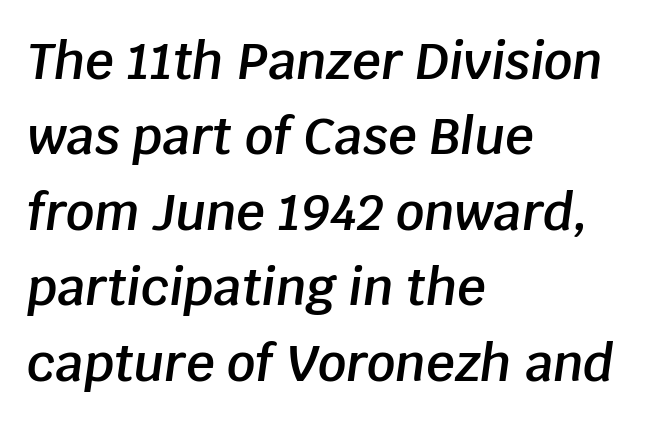
These lines stack with their left ends in a neat column. A typesetter would call this leading conventional body-copy spacing. Tracking here is standard; glyphs follow each other at the usual distance. I'd describe the lettering as semibold — firm but not a full bold. The passage shown is typed in a proportional face where columns would drift.
